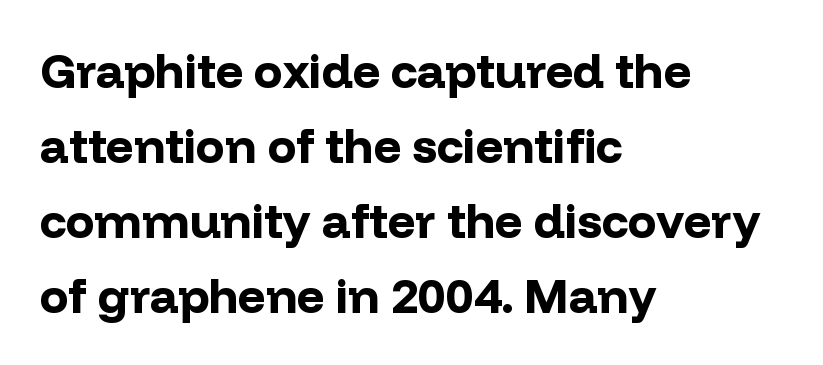
Q: Is the text bold? A: Yes.
Q: Is the text italic (slanted)? A: No, it is upright.
Q: Is the typeface a serif or a sans-serif typeface? A: Sans-serif.
Q: Is the text underlined? A: No.
Q: How is the paragraph aligned? A: Left-aligned.
Q: Is the spacing between letters normal or unusually wide? A: Normal.
Q: Is the spacing between lines tight, normal or loose? A: Normal.
Q: Width (condensed, normal, or wide)? A: Normal.
Q: Stroke contrast? A: Low.
Q: x-height? A: Medium.
Q: Monospaced? A: No.
